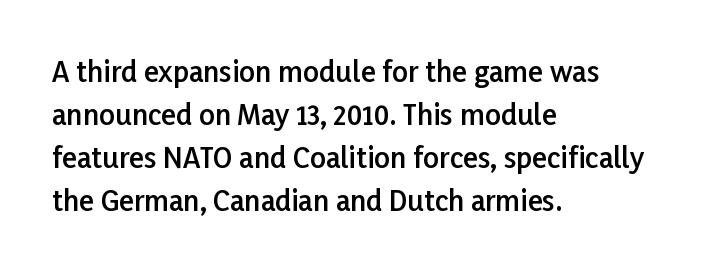
Q: Is the text bold? A: Semi-bold.
Q: Is the text italic (slanted)? A: No, it is upright.
Q: Is the typeface a serif or a sans-serif typeface? A: Sans-serif.
Q: Is the text underlined? A: No.
Q: How is the paragraph aligned? A: Left-aligned.
Q: Is the spacing between letters normal or unusually wide? A: Normal.
Q: Is the spacing between lines tight, normal or loose? A: Normal.
Q: Width (condensed, normal, or wide)? A: Normal.
Q: Stroke contrast? A: Low.
Q: x-height? A: Medium.
Q: Monospaced? A: No.
